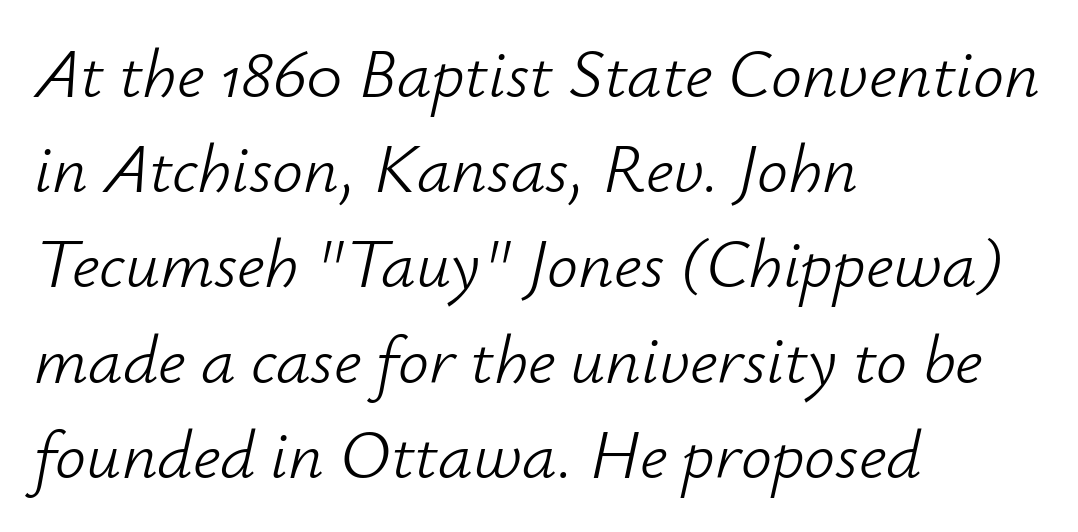
The image shows 69 px light type, italic (leaning right); set left-aligned, normal line spacing (1.38x), normal letter spacing, not underlined; low stroke contrast and a small x-height.
